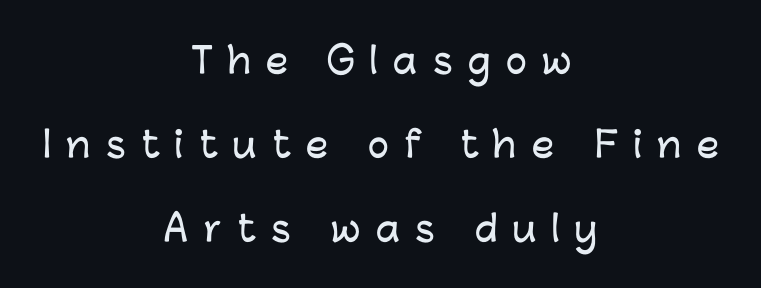
This sample trades compactness for vertical openness between lines. Characters remain perfectly vertical along every line. Horizontal alignment here is central, giving a formal, balanced look. Between one letter and the next there's a generous, obvious gap. Serifs: no, the terminals of the letterforms are clean.
